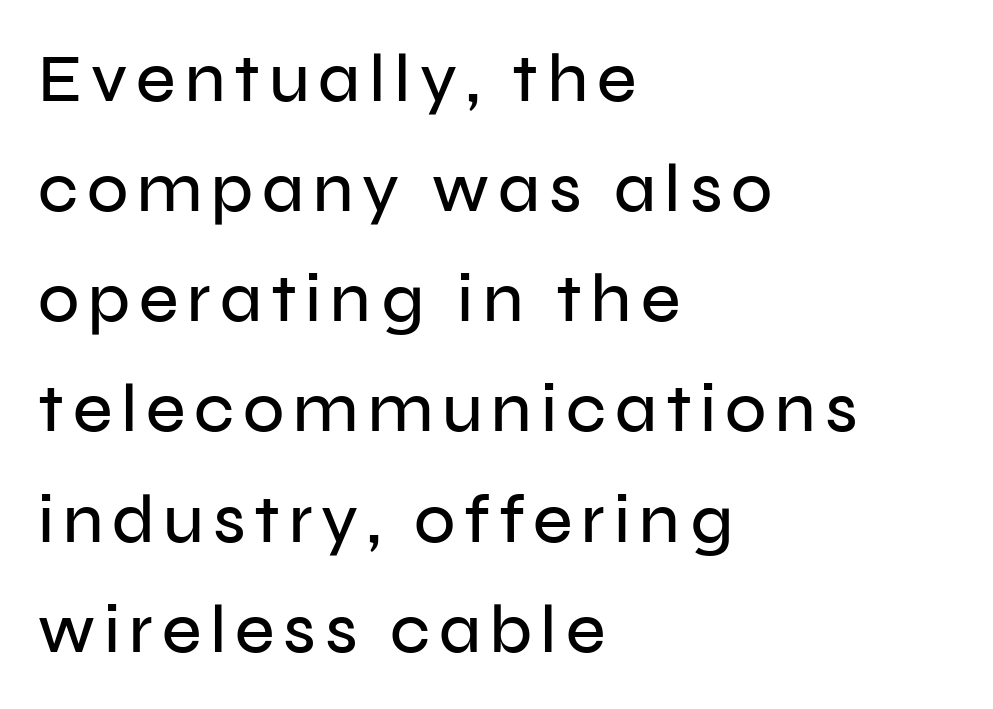
{"serif": "no", "italic": "no", "width": "normal", "stroke_contrast": "low", "x_height": "medium", "monospaced": "no", "underline": "no", "align": "left", "line_spacing": "normal", "line_spacing_ratio": 1.62, "glyph_px": 68}
